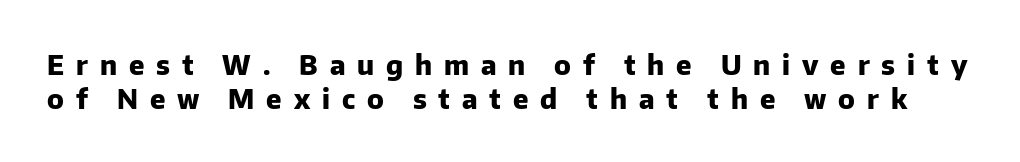
{"italic": "no", "bold": "yes", "underline": "no", "line_spacing": "normal", "line_spacing_ratio": 1.25, "letter_spacing": "wide", "letter_spacing_em": 0.44, "glyph_px": 27}
